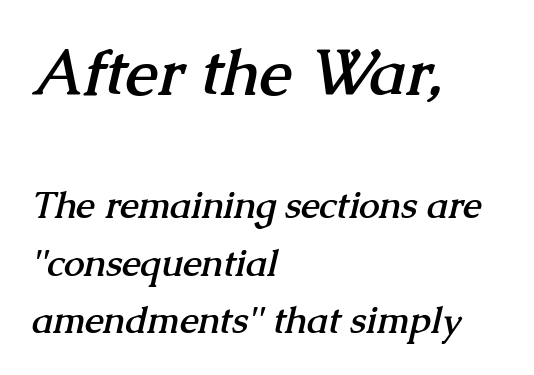
The image shows 64 px semibold serif type; set left-aligned, normal line spacing (1.56x), normal letter spacing, not underlined; the first (top) block is 1.73x larger; medium stroke contrast and a medium x-height.
